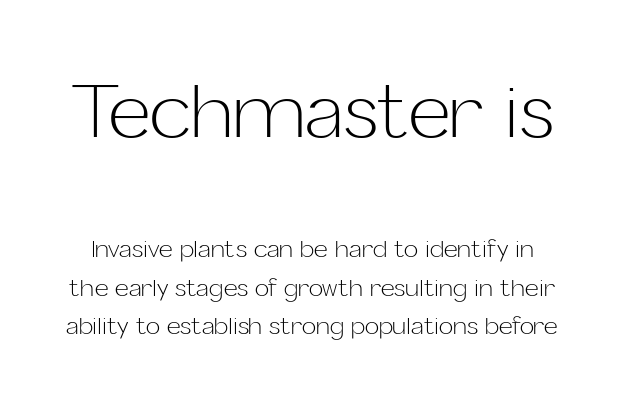
Q: Is the text bold? A: No.
Q: Is the text italic (slanted)? A: No, it is upright.
Q: Is the typeface a serif or a sans-serif typeface? A: Sans-serif.
Q: Is the text underlined? A: No.
Q: Is the spacing between letters normal or unusually wide? A: Normal.
Q: Is the spacing between lines tight, normal or loose? A: Normal.
Q: Which block of text is set in a larger size, the first (top) or the second (bottom)? A: The first (top) one.
Q: Width (condensed, normal, or wide)? A: Normal.
Q: Stroke contrast? A: Low.
Q: x-height? A: Medium.
Q: Monospaced? A: No.
